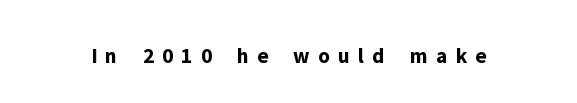
The image shows 22 px bold type, upright; set unusually wide letter spacing (+0.37 em), not underlined.
